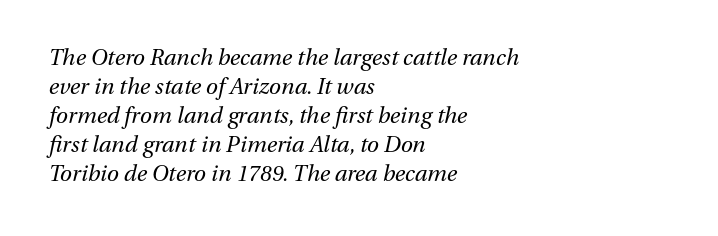
Q: Is the text bold? A: No.
Q: Is the text italic (slanted)? A: Yes, it leans right by about 13 degrees.
Q: Is the text underlined? A: No.
Q: How is the paragraph aligned? A: Left-aligned.
Q: Is the spacing between letters normal or unusually wide? A: Normal.
Q: Is the spacing between lines tight, normal or loose? A: Normal.
